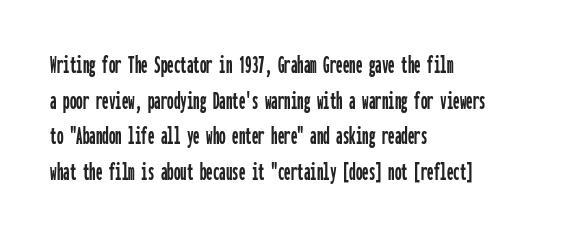
The image shows 26 px text type, upright; set left-aligned, normal line spacing (1.37x), normal letter spacing, not underlined.
